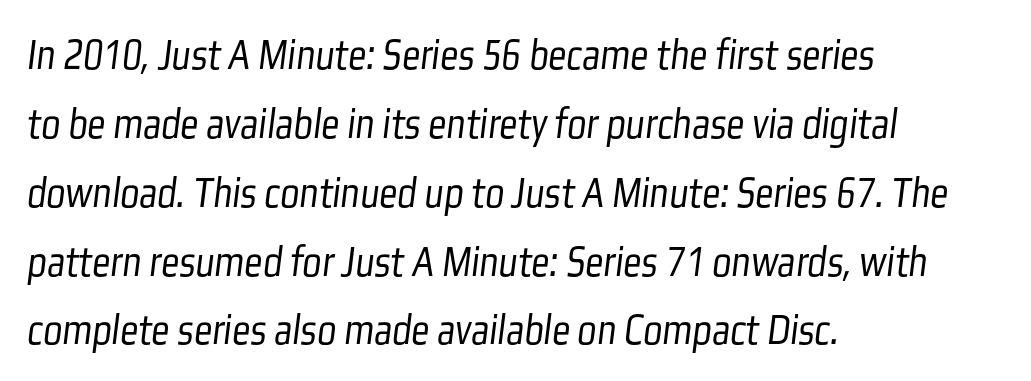
The image shows 45 px light, condensed sans-serif type; set left-aligned, normal line spacing (1.53x), normal letter spacing, not underlined; low stroke contrast and a medium x-height.
